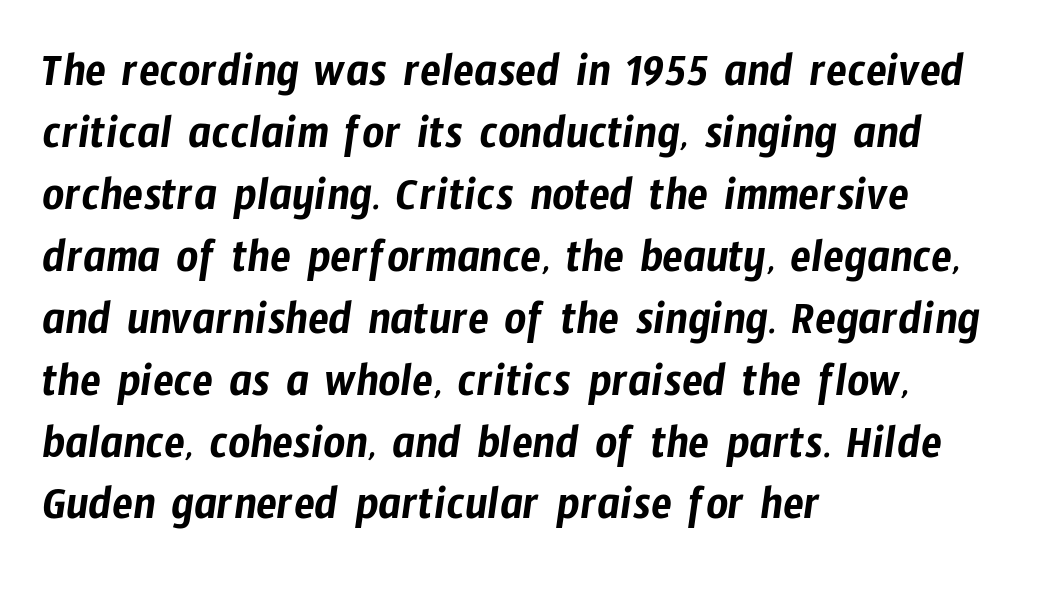
{"serif": "no", "width": "condensed", "stroke_contrast": "low", "x_height": "medium", "monospaced": "no", "underline": "no", "align": "left", "line_spacing": "normal", "line_spacing_ratio": 1.29, "letter_spacing": "normal", "letter_spacing_em": 0.0, "glyph_px": 48}
